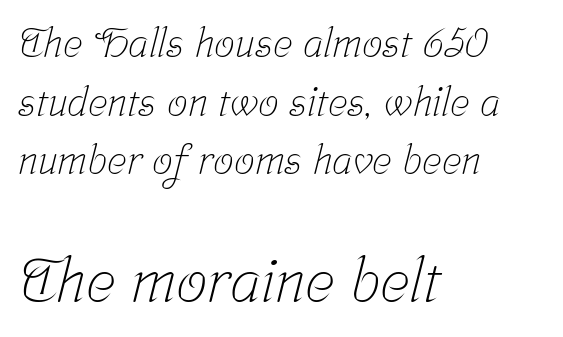
Q: Is the text bold? A: No.
Q: Is the typeface a serif or a sans-serif typeface? A: Serif.
Q: Is the text underlined? A: No.
Q: How is the paragraph aligned? A: Left-aligned.
Q: Is the spacing between letters normal or unusually wide? A: Normal.
Q: Is the spacing between lines tight, normal or loose? A: Normal.
Q: Which block of text is set in a larger size, the first (top) or the second (bottom)? A: The second (bottom) one.
Q: Width (condensed, normal, or wide)? A: Condensed.
Q: Stroke contrast? A: Low.
Q: x-height? A: Medium.
Q: Monospaced? A: No.
